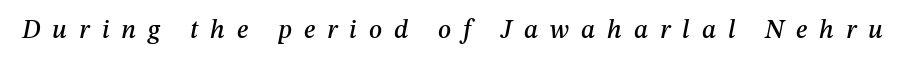
{"italic": "yes", "lean": "right", "slant_degrees": 12, "underline": "no", "letter_spacing": "wide", "letter_spacing_em": 0.46, "glyph_px": 26}
